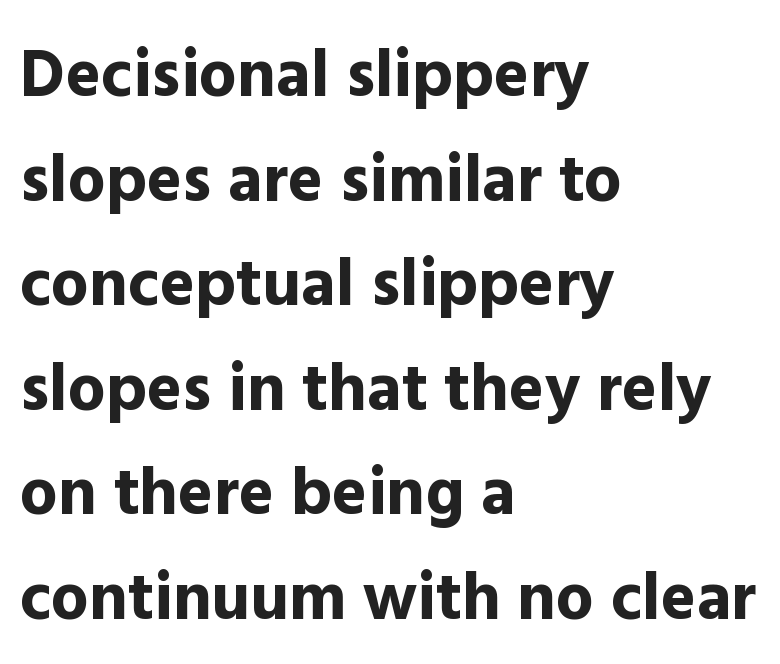
{"serif": "no", "italic": "no", "bold": "yes", "weight": "bold", "width": "normal", "x_height": "medium", "monospaced": "no", "underline": "no", "align": "left", "line_spacing": "normal", "line_spacing_ratio": 1.56, "letter_spacing": "normal", "letter_spacing_em": 0.0, "glyph_px": 67}
